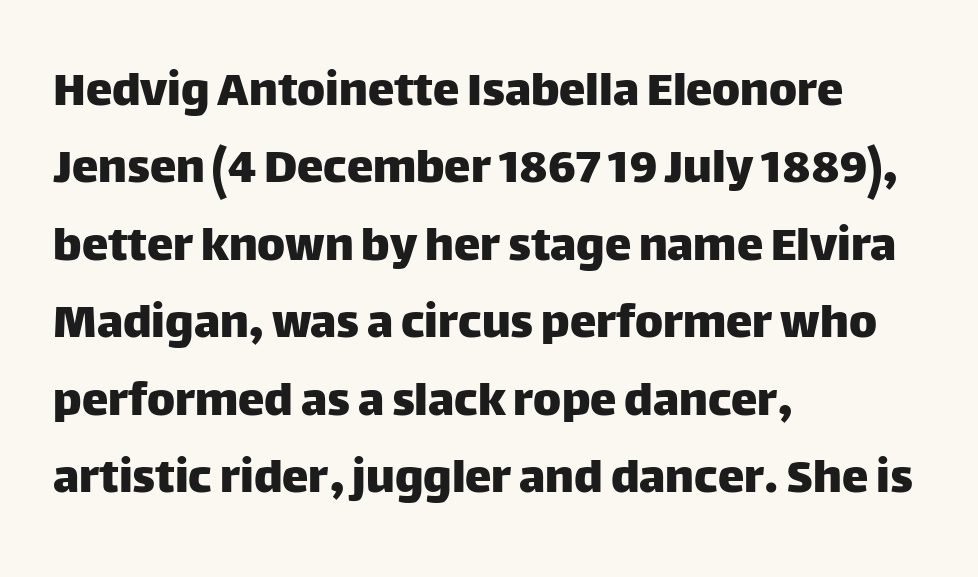
Look at the bottom of the vertical strokes: they stop flat, with no serifs. Nothing unusual about the tracking: characters are spaced as the font intends. This is the regular roman posture of the typeface. Notice how the passage keeps a crisp vertical edge on the left only. Honestly, there is no underline to notice here at all. Looks like regular typesetting: each glyph gets only the width it needs.
